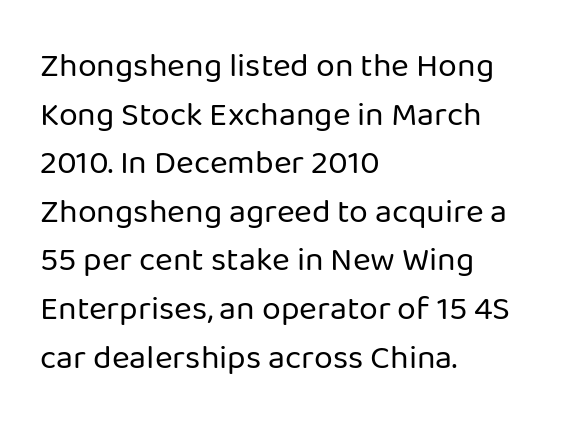
Q: Is the text bold? A: No.
Q: Is the text italic (slanted)? A: No, it is upright.
Q: Is the typeface a serif or a sans-serif typeface? A: Sans-serif.
Q: Is the text underlined? A: No.
Q: How is the paragraph aligned? A: Left-aligned.
Q: Is the spacing between letters normal or unusually wide? A: Normal.
Q: Is the spacing between lines tight, normal or loose? A: Normal.
Q: Width (condensed, normal, or wide)? A: Normal.
Q: Stroke contrast? A: Low.
Q: x-height? A: Medium.
Q: Monospaced? A: No.
